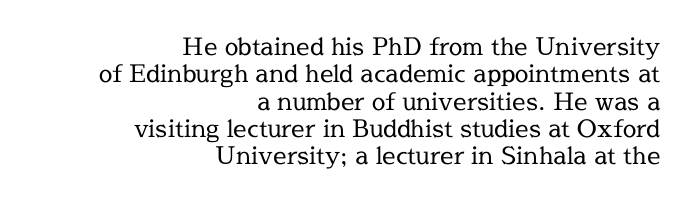
{"italic": "no", "bold": "no", "underline": "no", "align": "right", "line_spacing": "tight", "line_spacing_ratio": 1.14, "letter_spacing": "normal", "letter_spacing_em": 0.0, "glyph_px": 24}
